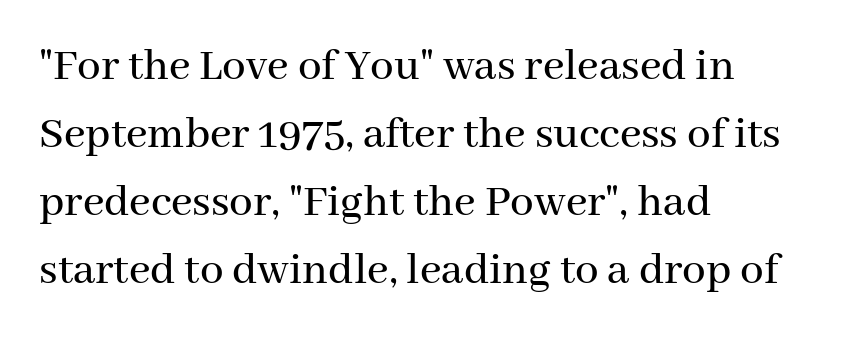
{"serif": "yes", "italic": "no", "width": "normal", "stroke_contrast": "medium", "x_height": "medium", "monospaced": "no", "underline": "no", "align": "left", "line_spacing": "normal", "line_spacing_ratio": 1.45, "letter_spacing": "normal", "letter_spacing_em": 0.0, "glyph_px": 47}
